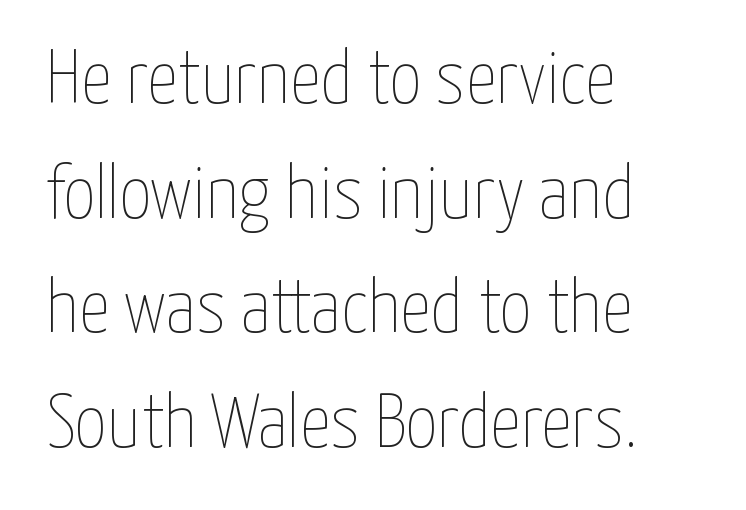
The image shows 77 px thin, condensed type, upright; set left-aligned, normal line spacing (1.49x), normal letter spacing, not underlined; low stroke contrast and a medium x-height.
